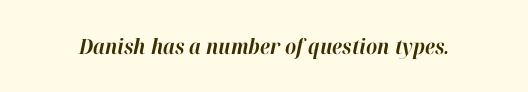
{"italic": "yes", "lean": "right", "slant_degrees": 12, "bold": "yes", "underline": "no", "letter_spacing": "normal", "letter_spacing_em": 0.0, "glyph_px": 21}
